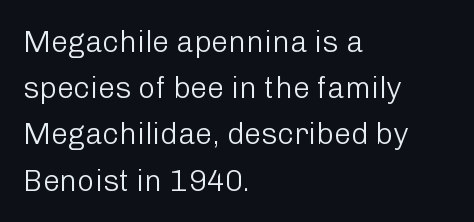
{"serif": "no", "italic": "no", "bold": "no", "weight": "light", "width": "normal", "stroke_contrast": "low", "x_height": "medium", "monospaced": "no", "underline": "no", "align": "left", "line_spacing": "normal", "line_spacing_ratio": 1.54, "letter_spacing": "normal", "letter_spacing_em": 0.0, "glyph_px": 30}
